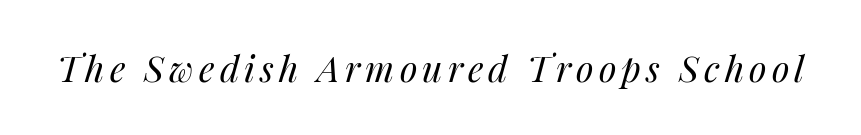
The image shows 36 px regular-weight type, italic (leaning right); set not underlined; medium stroke contrast and a medium x-height.
